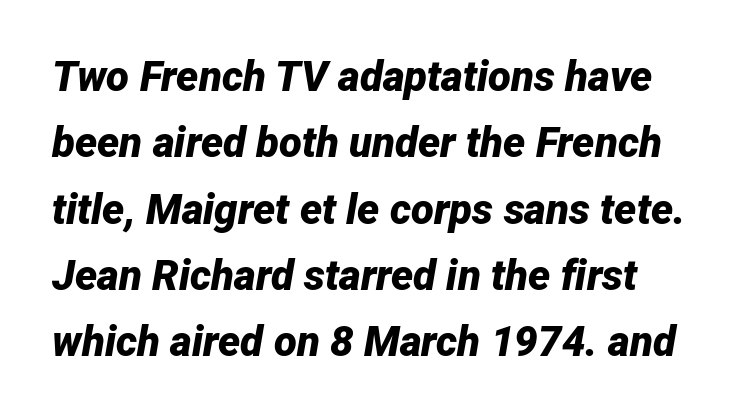
The image shows 42 px bold type, italic (leaning right); set normal line spacing (1.58x), normal letter spacing, not underlined; low stroke contrast and a medium x-height.
